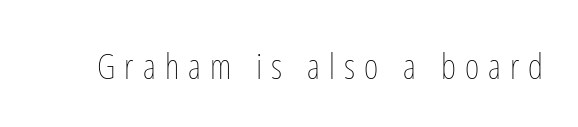
Q: Is the text bold? A: No.
Q: Is the text italic (slanted)? A: No, it is upright.
Q: Is the text underlined? A: No.
Q: Is the spacing between letters normal or unusually wide? A: Unusually wide.
Q: Width (condensed, normal, or wide)? A: Condensed.
Q: Stroke contrast? A: Low.
Q: x-height? A: Medium.
Q: Monospaced? A: No.
